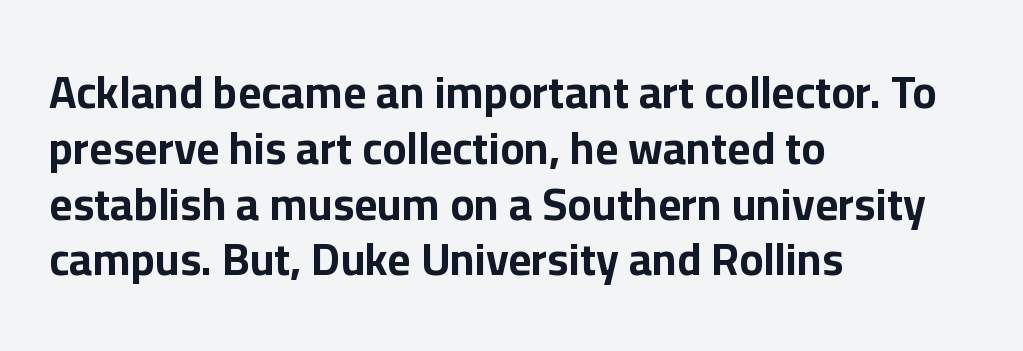
The image shows 45 px bold sans-serif type, upright; set left-aligned, line spacing 1.24x, normal letter spacing, not underlined; low stroke contrast and a medium x-height.
